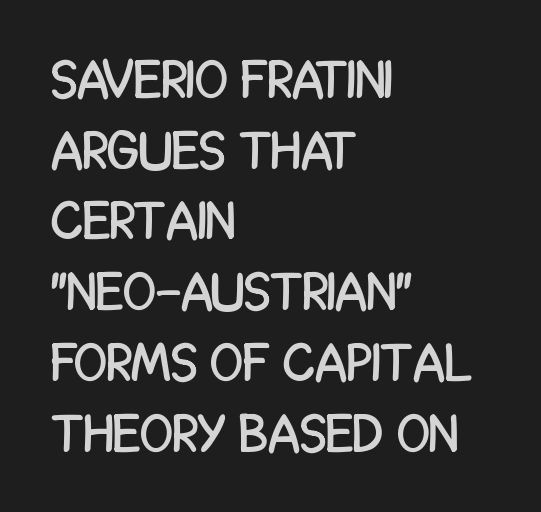
The image shows 54 px condensed sans-serif type, upright; set left-aligned, normal line spacing (1.31x), normal letter spacing, not underlined; low stroke contrast and a large x-height.
